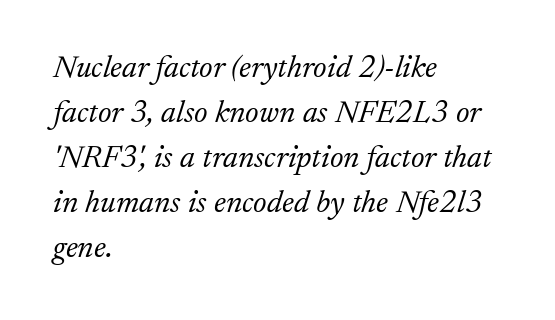
The rendering anchors every line to the left-hand side. Is this a fixed-width face? No — the glyphs have proportional, varying widths. The passage shown leans; its letterforms are oblique. Unlike a clean sans, this face finishes its strokes with serifs. The strokes are not fattened; the text isn't bold. The type is set solid horizontally, with unmodified tracking.
